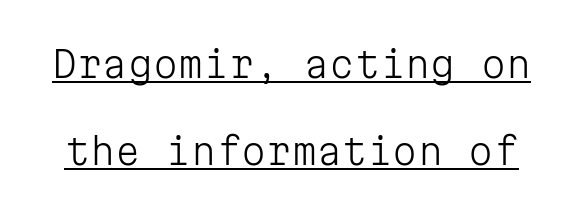
Q: Is the text bold? A: No.
Q: Is the text italic (slanted)? A: No, it is upright.
Q: Is the typeface a serif or a sans-serif typeface? A: Sans-serif.
Q: Is the text underlined? A: Yes.
Q: Is the spacing between letters normal or unusually wide? A: Normal.
Q: Is the spacing between lines tight, normal or loose? A: Loose.
Q: Width (condensed, normal, or wide)? A: Normal.
Q: Stroke contrast? A: Low.
Q: x-height? A: Medium.
Q: Monospaced? A: Yes.
